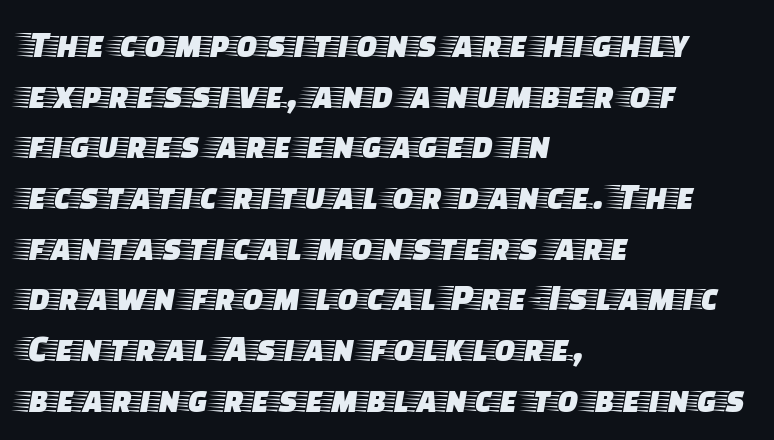
The image shows 39 px wide serif type; set left-aligned, normal line spacing (1.3x), normal letter spacing, not underlined; low stroke contrast and a large x-height.
